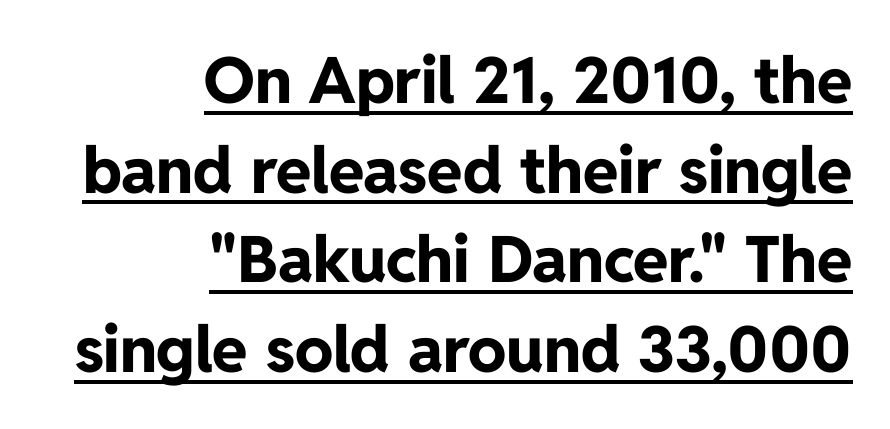
The image shows 64 px bold sans-serif type, upright; set right-aligned, normal line spacing (1.4x), normal letter spacing, underlined; low stroke contrast and a medium x-height.
